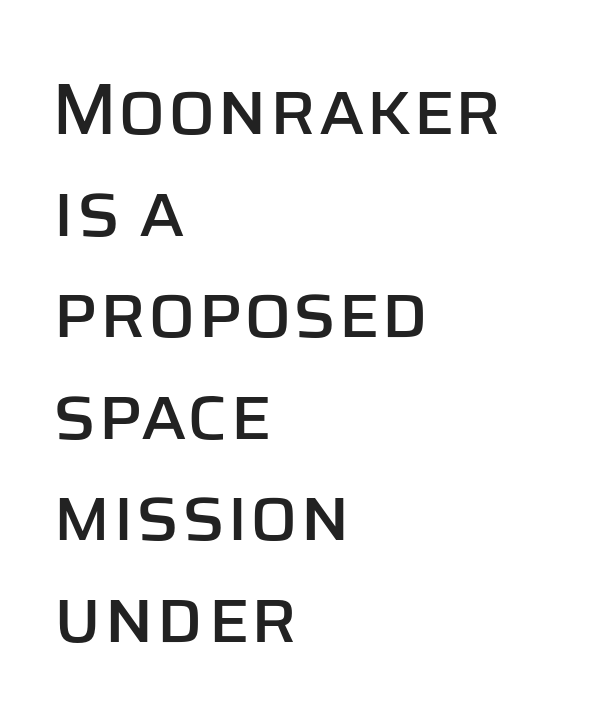
{"serif": "no", "italic": "no", "width": "normal", "stroke_contrast": "low", "x_height": "large", "monospaced": "no", "underline": "no", "align": "left", "line_spacing": "normal", "line_spacing_ratio": 1.41, "letter_spacing": "normal", "letter_spacing_em": 0.0, "glyph_px": 72}
